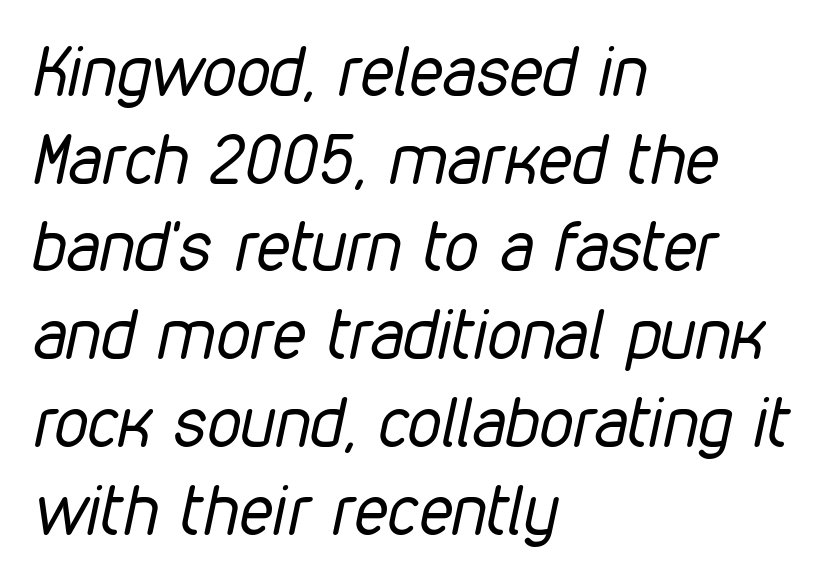
The image shows 68 px regular-weight, condensed type, italic (leaning right); set left-aligned, normal line spacing (1.29x), normal letter spacing, not underlined; low stroke contrast and a medium x-height.
